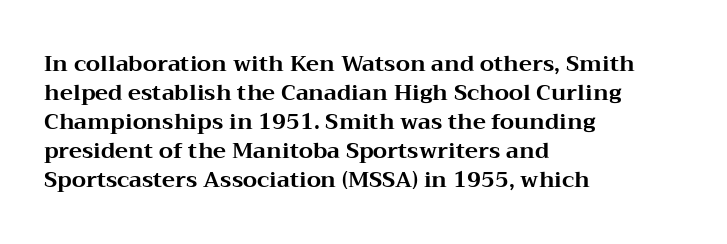
Q: Is the text bold? A: Yes.
Q: Is the text italic (slanted)? A: No, it is upright.
Q: Is the text underlined? A: No.
Q: How is the paragraph aligned? A: Left-aligned.
Q: Is the spacing between letters normal or unusually wide? A: Normal.
Q: Is the spacing between lines tight, normal or loose? A: Normal.
